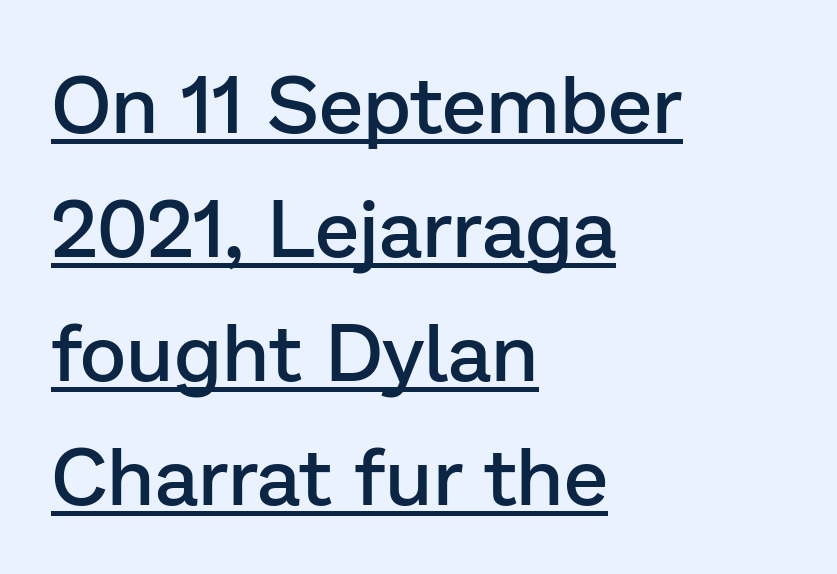
{"serif": "no", "italic": "no", "bold": "semi", "weight": "semibold", "width": "normal", "stroke_contrast": "low", "x_height": "medium", "monospaced": "no", "underline": "yes", "align": "left", "line_spacing": "normal", "line_spacing_ratio": 1.55, "letter_spacing": "normal", "letter_spacing_em": 0.0, "glyph_px": 80}
